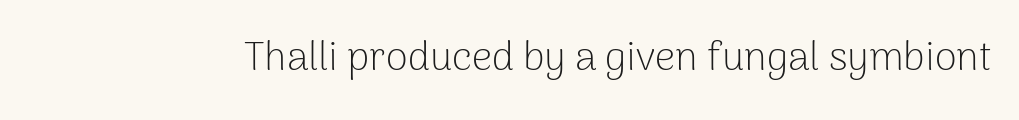
Q: Is the text bold? A: No.
Q: Is the text italic (slanted)? A: No, it is upright.
Q: Is the typeface a serif or a sans-serif typeface? A: Sans-serif.
Q: Is the text underlined? A: No.
Q: Is the spacing between letters normal or unusually wide? A: Normal.
Q: Width (condensed, normal, or wide)? A: Normal.
Q: Stroke contrast? A: Low.
Q: x-height? A: Medium.
Q: Monospaced? A: No.
